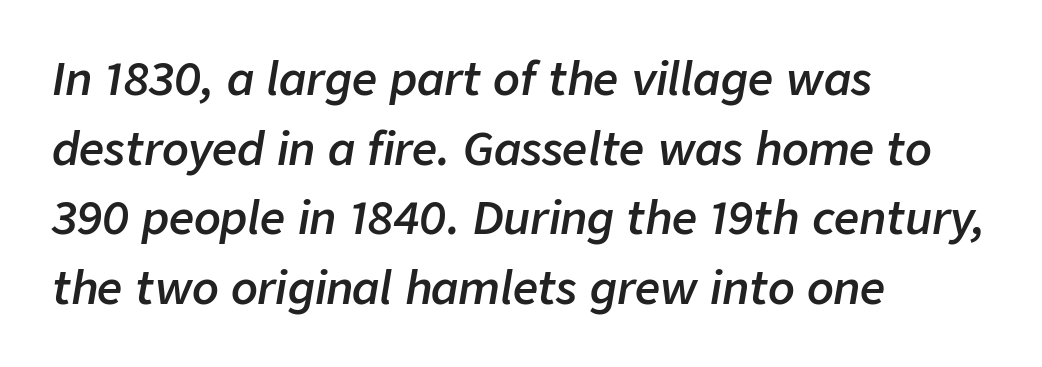
Q: Is the text bold? A: Semi-bold.
Q: Is the text italic (slanted)? A: Yes, it leans right by about 9 degrees.
Q: Is the text underlined? A: No.
Q: How is the paragraph aligned? A: Left-aligned.
Q: Is the spacing between letters normal or unusually wide? A: Normal.
Q: Is the spacing between lines tight, normal or loose? A: Normal.
Q: Width (condensed, normal, or wide)? A: Normal.
Q: Stroke contrast? A: Low.
Q: x-height? A: Medium.
Q: Monospaced? A: No.
